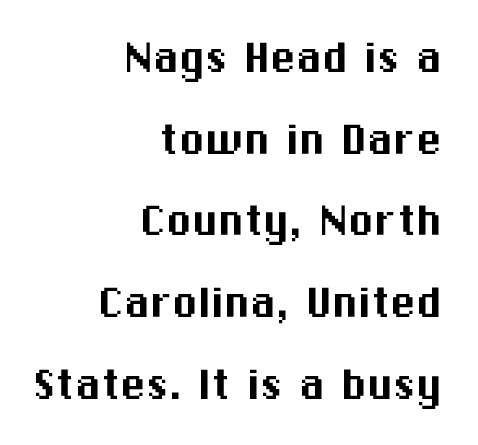
{"serif": "no", "italic": "no", "width": "normal", "stroke_contrast": "medium", "x_height": "medium", "monospaced": "no", "underline": "no", "align": "right", "line_spacing": "normal", "line_spacing_ratio": 1.57, "letter_spacing": "normal", "letter_spacing_em": 0.0, "glyph_px": 52}
